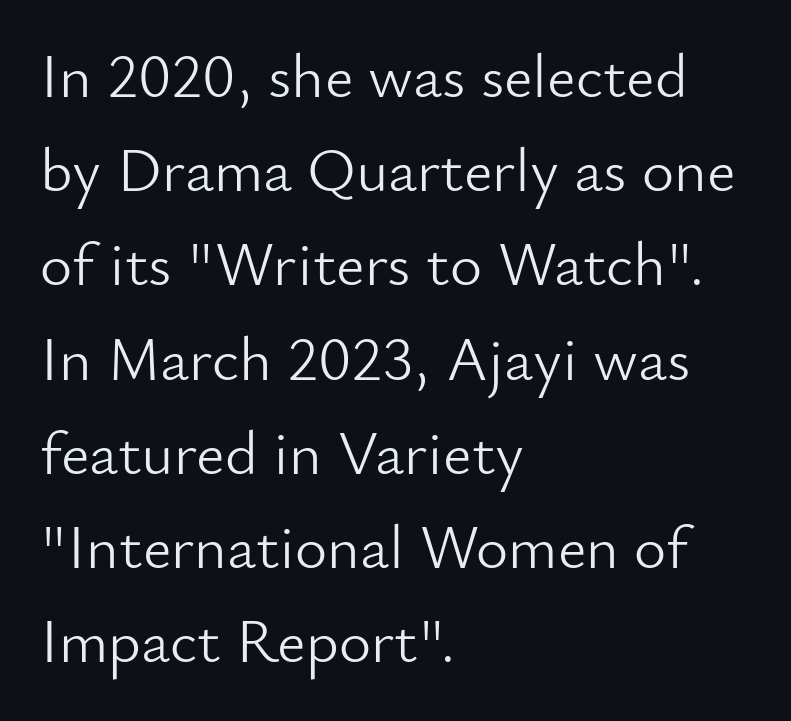
The image shows 62 px light sans-serif type, upright; set left-aligned, normal line spacing (1.52x), normal letter spacing, not underlined; low stroke contrast and a small x-height.
